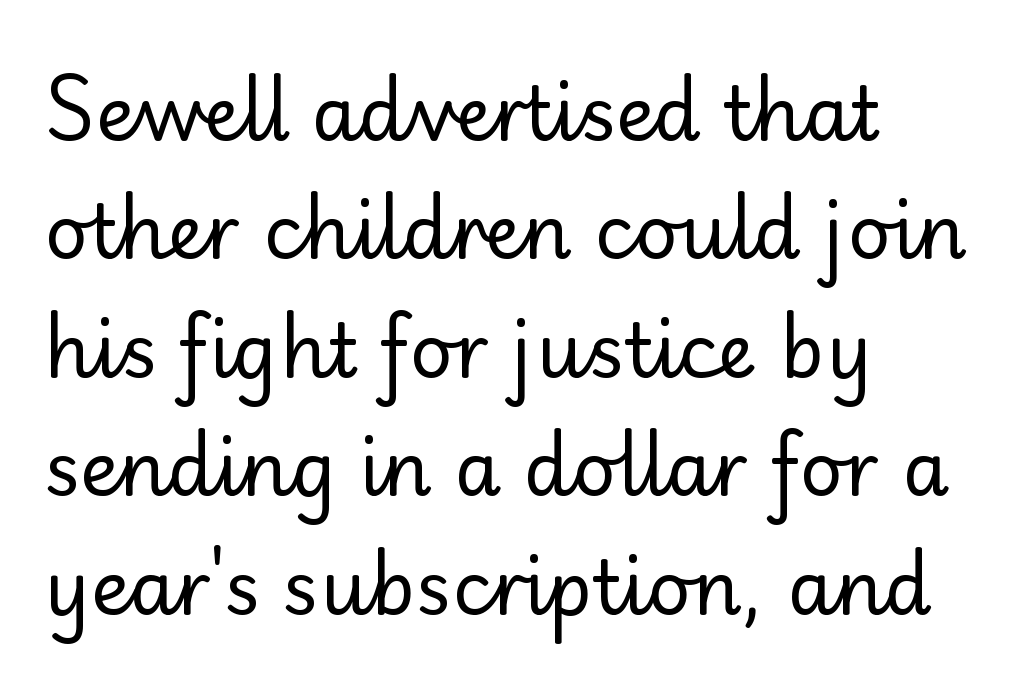
The image shows 75 px regular-weight sans-serif type, upright; set left-aligned, normal line spacing (1.58x), normal letter spacing, not underlined; low stroke contrast and a small x-height.
